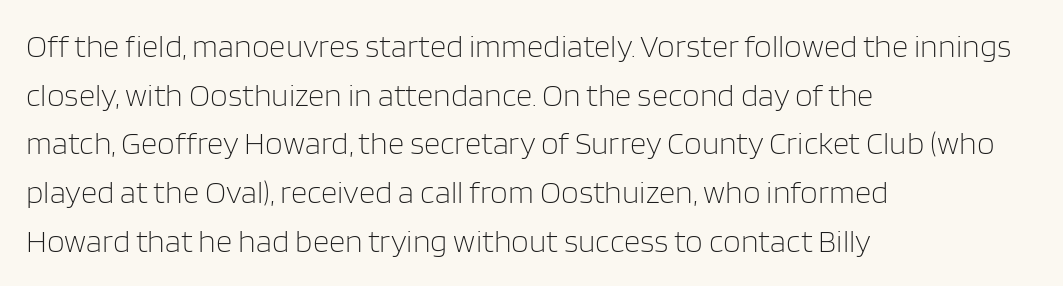
{"serif": "no", "italic": "no", "bold": "no", "weight": "light", "width": "normal", "stroke_contrast": "low", "x_height": "large", "monospaced": "no", "underline": "no", "align": "left", "line_spacing": "normal", "line_spacing_ratio": 1.52, "letter_spacing": "normal", "letter_spacing_em": 0.0, "glyph_px": 32}
